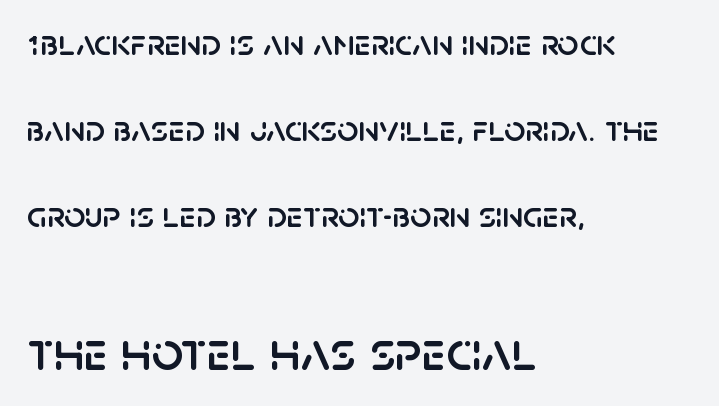
Decoration check: the copy has no underline. Note: smaller setting up top, larger setting below. The letters sit at their default tracking, neither squeezed nor spread. Line spacing here is loose. Leftover space on each line is placed entirely after the last word.
